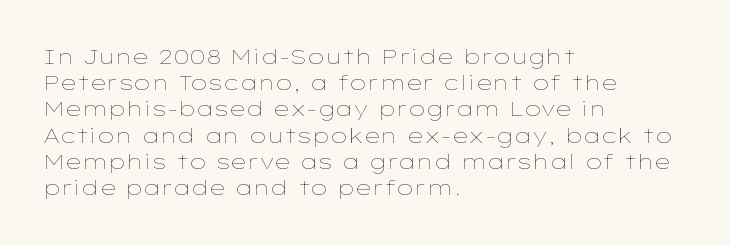
The image shows 21 px text type, upright; set left-aligned, normal line spacing (1.25x), normal letter spacing, not underlined.
